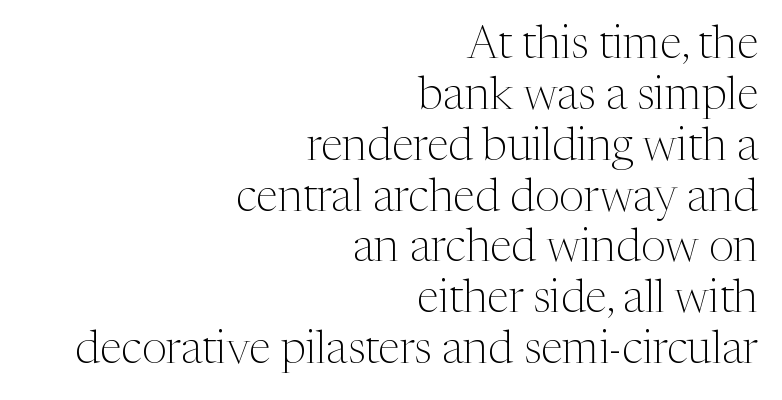
The image shows 45 px light serif type, upright; set right-aligned, tight line spacing (1.13x), normal letter spacing, not underlined; medium stroke contrast and a medium x-height.
